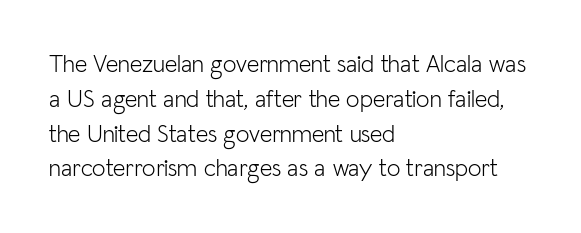
Summary of weight: not heavy and not bold. The passage shown stacks its lines at a standard gap. Upright lettering throughout. Tracking value appears to be zero — textbook default spacing.
